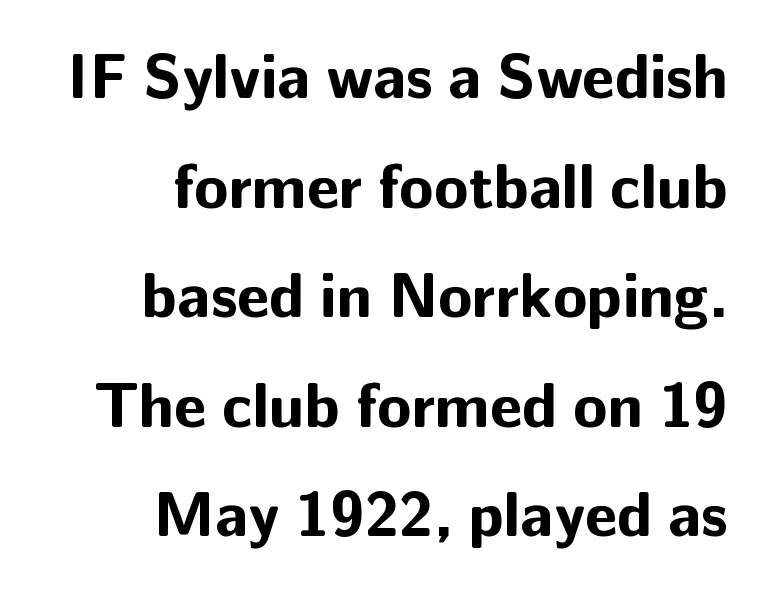
The image shows 63 px bold sans-serif type, upright; set right-aligned, line spacing 1.74x, normal letter spacing, not underlined; low stroke contrast and a medium x-height.
